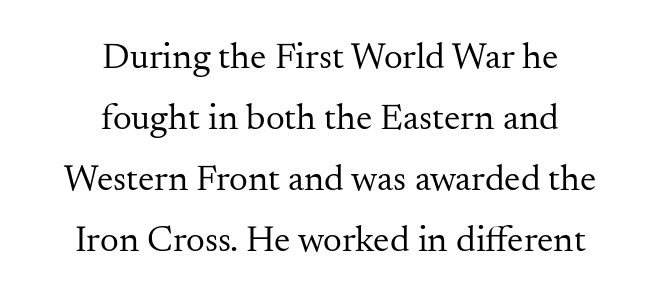
Weight: in the light-to-regular range. The typeface chosen for these lines features serifs. Each new line begins a customary step beneath the previous one. The face used here is proportionally spaced, like ordinary book or web type. The type sits square on the baseline with zero lean. Leftover space on each line is divided equally before and after the words.
